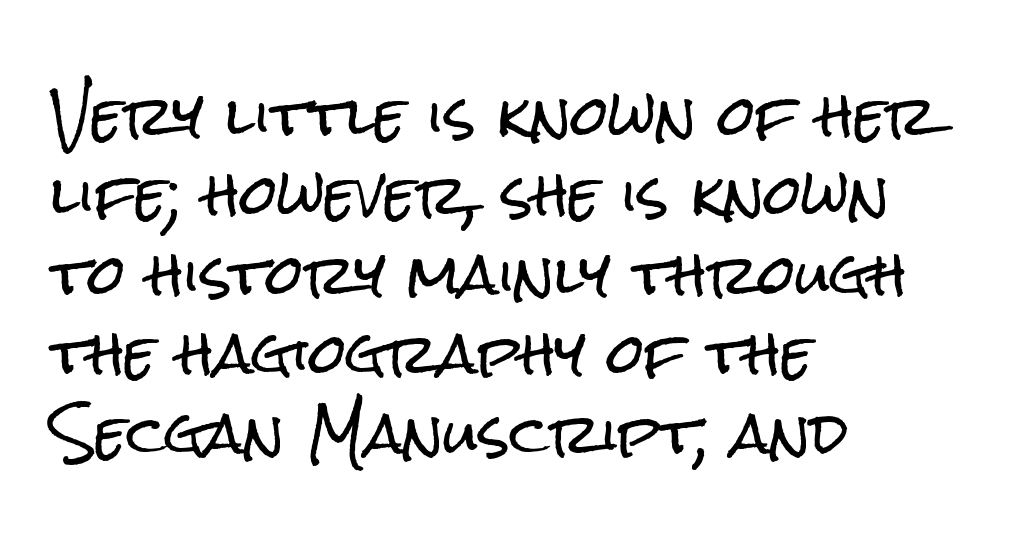
These lines sit exactly where default settings would place them. Glyph-to-glyph distance matches everyday printed text. The face used here is a sans, in the tradition of grotesques and geometrics. All the whitespace from short lines collects on the right. Spacing verdict: proportional, widths tailored to each character.
